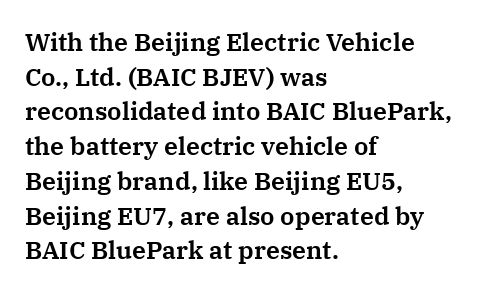
Q: Is the text italic (slanted)? A: No, it is upright.
Q: Is the text underlined? A: No.
Q: How is the paragraph aligned? A: Left-aligned.
Q: Is the spacing between letters normal or unusually wide? A: Normal.
Q: Is the spacing between lines tight, normal or loose? A: Normal.
